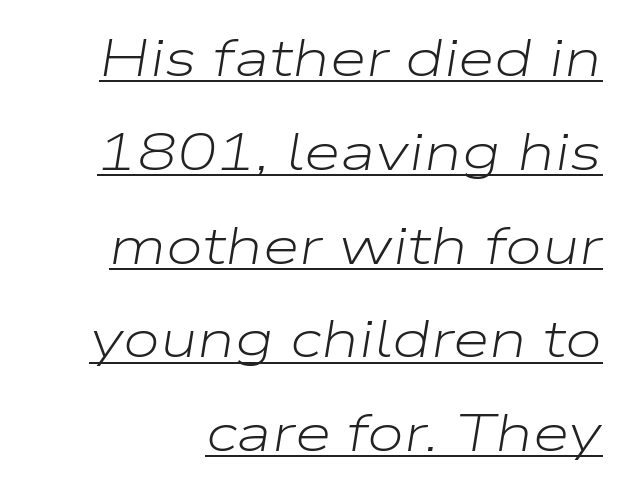
Q: Is the text bold? A: No.
Q: Is the text italic (slanted)? A: Yes, it leans right by about 9 degrees.
Q: Is the text underlined? A: Yes.
Q: Is the spacing between letters normal or unusually wide? A: Normal.
Q: Width (condensed, normal, or wide)? A: Wide.
Q: Stroke contrast? A: Low.
Q: x-height? A: Medium.
Q: Monospaced? A: No.
